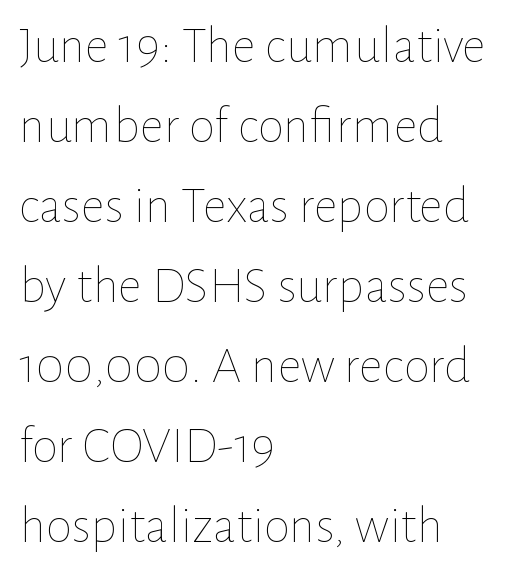
The image shows 53 px thin type, upright; set left-aligned, normal line spacing (1.51x), normal letter spacing, not underlined; low stroke contrast and a medium x-height.
